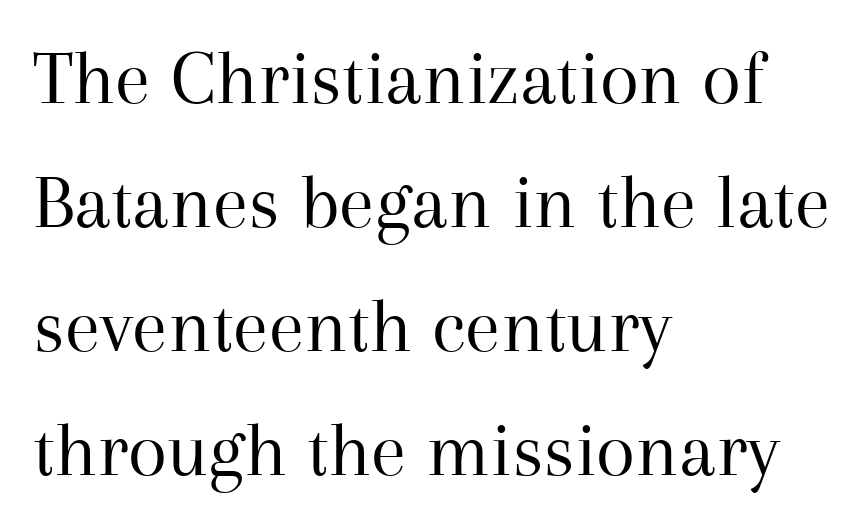
{"serif": "yes", "italic": "no", "bold": "no", "weight": "regular", "width": "normal", "stroke_contrast": "medium", "x_height": "medium", "monospaced": "no", "underline": "no", "align": "left", "line_spacing": "normal", "line_spacing_ratio": 1.55, "letter_spacing": "normal", "letter_spacing_em": 0.0, "glyph_px": 80}
